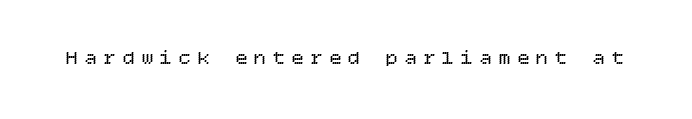
{"italic": "no", "bold": "no", "underline": "no", "letter_spacing": "wide", "letter_spacing_em": 0.34, "glyph_px": 20}
